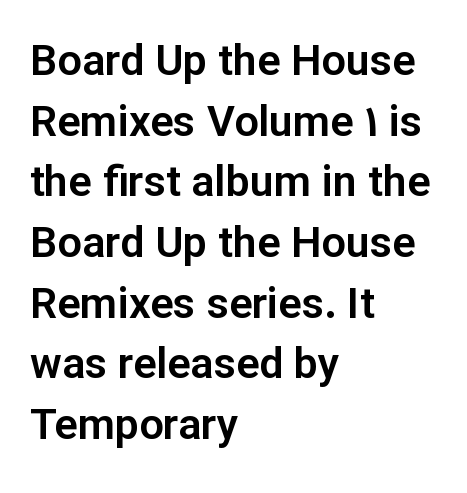
Looks like regular typesetting: each glyph gets only the width it needs. The specimen reads as upright at a glance. A sans-serif font was chosen for this passage. Teacher's note: observe the even left margin — that is flush-left alignment.
